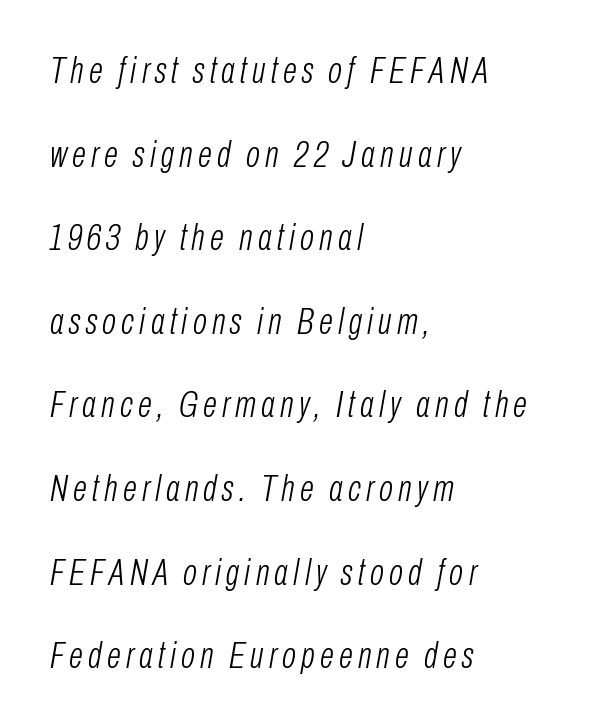
The image shows 37 px light, condensed type, italic (leaning right); set left-aligned, loose line spacing (2.26x), not underlined; low stroke contrast and a medium x-height.
